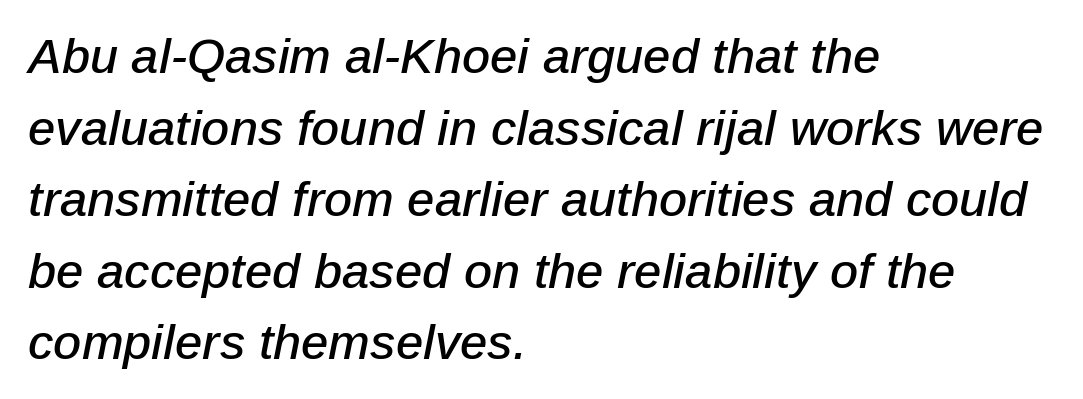
Q: Is the text italic (slanted)? A: Yes, it leans right by about 12 degrees.
Q: Is the text underlined? A: No.
Q: How is the paragraph aligned? A: Left-aligned.
Q: Is the spacing between letters normal or unusually wide? A: Normal.
Q: Is the spacing between lines tight, normal or loose? A: Normal.
Q: Width (condensed, normal, or wide)? A: Normal.
Q: Stroke contrast? A: Low.
Q: x-height? A: Medium.
Q: Monospaced? A: No.
